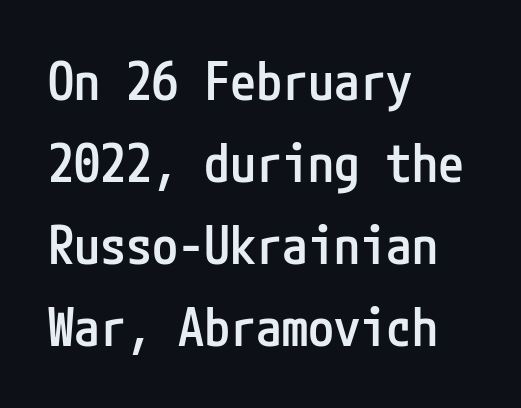
The axis of the letterforms is exactly vertical. A bare baseline throughout the passage. A sans-serif font was chosen for this passage. Teacher's note: observe the even left margin — that is flush-left alignment. Inter-character spacing is left at the font's built-in metrics. Typesetter's note: demi weight, one step under bold.
